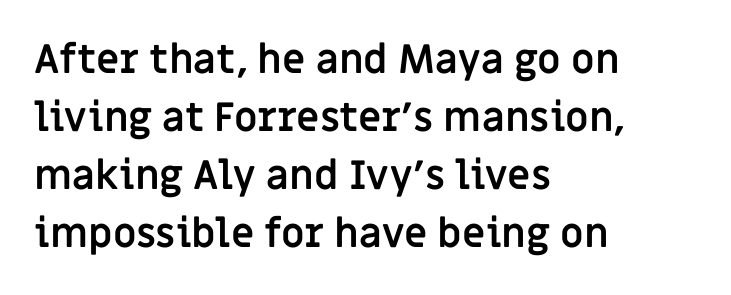
The strip under each line holds only bare page. The rendering uses a bold face; every stroke is thick and dark. Every character sits straight up, as roman type does. Each letter's strokes conclude bluntly, with no projecting serifs. The rendering keeps characters at their native spacing. Students, observe: this is what conventionally led text looks like.
